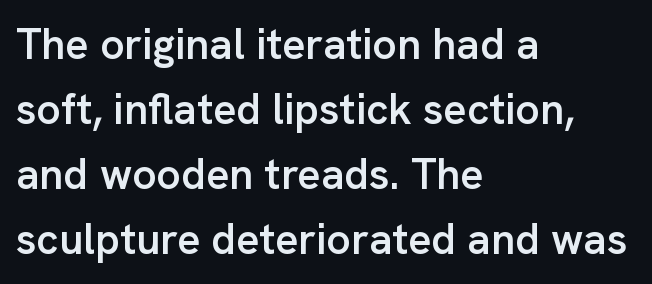
The image shows 43 px semibold sans-serif type, upright; set left-aligned, normal line spacing (1.51x), normal letter spacing, not underlined; low stroke contrast and a medium x-height.
